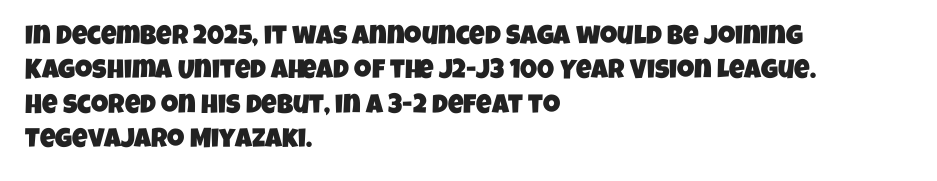
Any mark beneath the type? The region is blank. Horizontal bands of white between lines are of average thickness. The line texture is even and compact thanks to regular tracking. Every row of glyphs begins at an identical x-position on the left.
